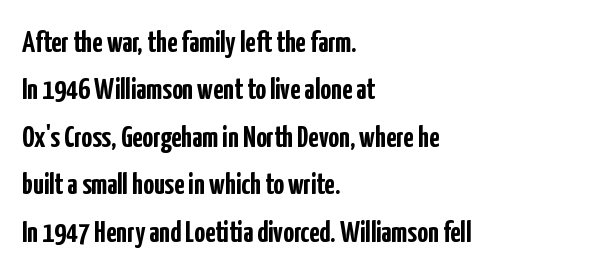
The zone under the glyphs is completely vacant. This sample keeps an unexceptional amount of space between lines. The lettering holds an erect, upright posture throughout. Summary of weight: heavy, a full bold.
